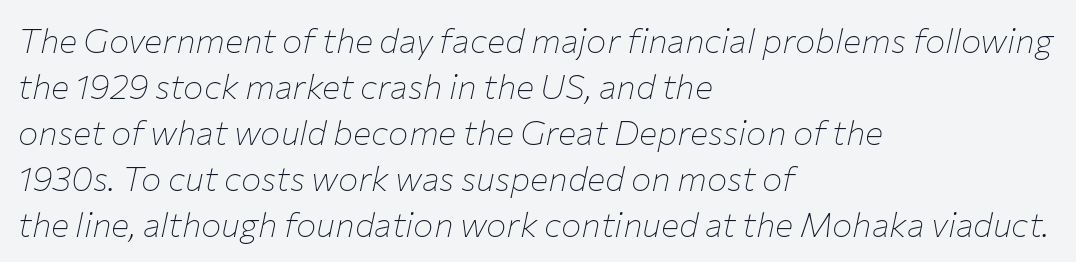
Here the designer chose a conventional face with non-uniform glyph widths. Compared with typical body copy, the letter spacing here is the same. Each line starts at the same left margin while the right side varies. Ink coverage per letter is moderate at most. The glyphs are unaccompanied by any horizontal stroke below them.
